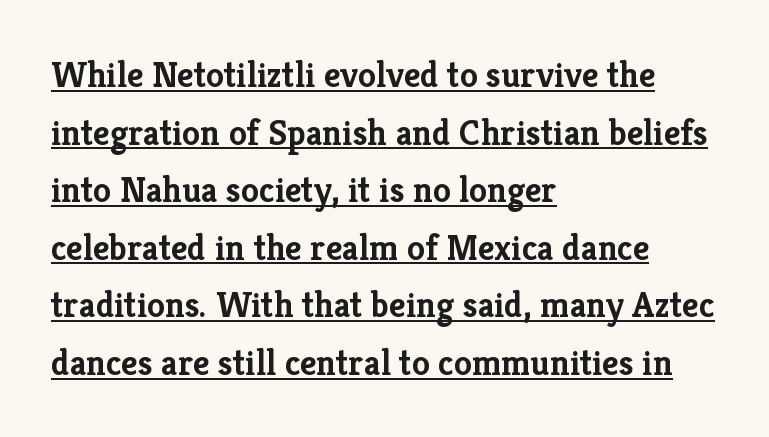
{"serif": "yes", "italic": "no", "bold": "yes", "weight": "semibold", "width": "normal", "stroke_contrast": "low", "x_height": "medium", "monospaced": "no", "underline": "yes", "align": "left", "line_spacing": "normal", "line_spacing_ratio": 1.6, "letter_spacing": "normal", "letter_spacing_em": 0.0, "glyph_px": 36}
